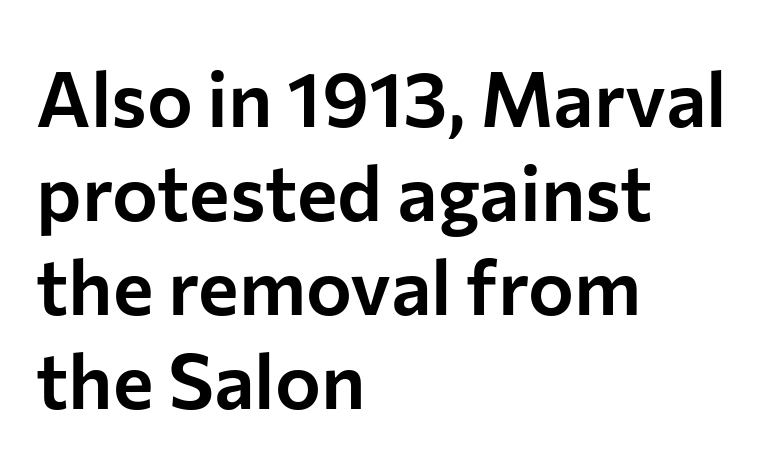
Here the designer chose a conventional face with non-uniform glyph widths. Italic: no, the glyphs are upright roman. Casual observation: everything's shoved over to the left. Anything drawn beneath the words? Only blank space. What stands out about the letter spacing? Nothing — it is the standard amount.
